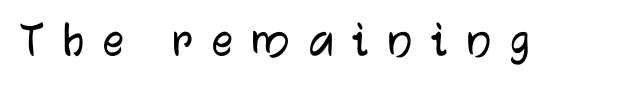
Q: Is the text italic (slanted)? A: No, it is upright.
Q: Is the typeface a serif or a sans-serif typeface? A: Sans-serif.
Q: Is the text underlined? A: No.
Q: Is the spacing between letters normal or unusually wide? A: Unusually wide.
Q: Width (condensed, normal, or wide)? A: Normal.
Q: Stroke contrast? A: Low.
Q: x-height? A: Medium.
Q: Monospaced? A: No.
